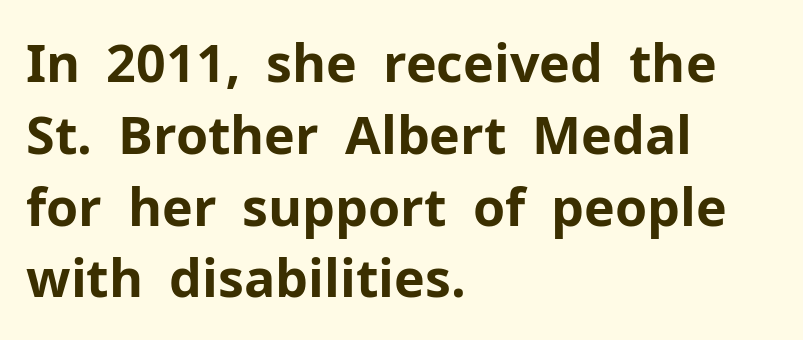
Q: Is the text bold? A: Yes.
Q: Is the text italic (slanted)? A: No, it is upright.
Q: Is the typeface a serif or a sans-serif typeface? A: Sans-serif.
Q: Is the text underlined? A: No.
Q: How is the paragraph aligned? A: Left-aligned.
Q: Is the spacing between letters normal or unusually wide? A: Normal.
Q: Is the spacing between lines tight, normal or loose? A: Normal.
Q: Width (condensed, normal, or wide)? A: Normal.
Q: Stroke contrast? A: Low.
Q: x-height? A: Medium.
Q: Monospaced? A: No.
